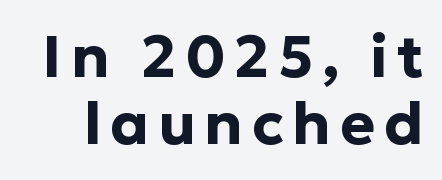
Q: Is the text bold? A: Yes.
Q: Is the text italic (slanted)? A: No, it is upright.
Q: Is the typeface a serif or a sans-serif typeface? A: Sans-serif.
Q: Is the text underlined? A: No.
Q: Is the spacing between lines tight, normal or loose? A: Tight.
Q: Width (condensed, normal, or wide)? A: Normal.
Q: Stroke contrast? A: Low.
Q: x-height? A: Medium.
Q: Monospaced? A: No.
